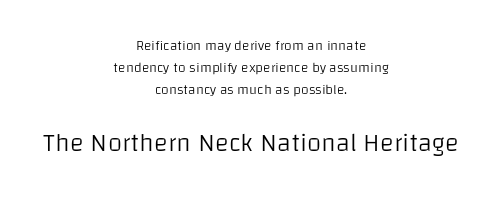
{"italic": "no", "bold": "no", "underline": "no", "align": "center", "line_spacing": "normal", "line_spacing_ratio": 1.58, "letter_spacing": "normal", "letter_spacing_em": 0.0, "larger_block": "second", "size_ratio": 1.86, "glyph_px": 26}
